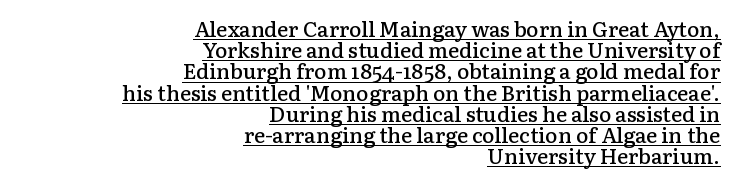
Q: Is the text bold? A: Semi-bold.
Q: Is the text italic (slanted)? A: No, it is upright.
Q: Is the text underlined? A: Yes.
Q: How is the paragraph aligned? A: Right-aligned.
Q: Is the spacing between letters normal or unusually wide? A: Normal.
Q: Is the spacing between lines tight, normal or loose? A: Tight.
